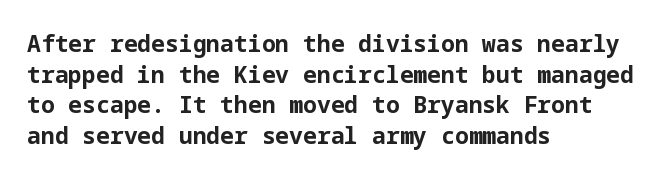
Nobody touched the tracking dial on this one. Heft: maximum for text — a bold. The rendering anchors every line to the left-hand side. The line-height multiplier appears to be the usual default.
